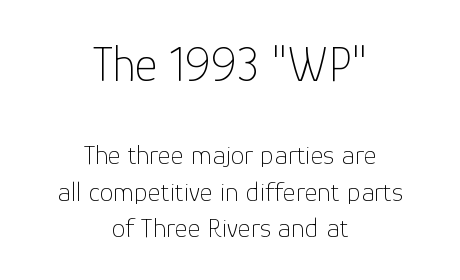
{"serif": "no", "italic": "no", "bold": "no", "weight": "thin", "width": "normal", "stroke_contrast": "low", "x_height": "medium", "monospaced": "no", "underline": "no", "align": "center", "line_spacing": "normal", "line_spacing_ratio": 1.29, "letter_spacing": "normal", "letter_spacing_em": 0.0, "larger_block": "first", "size_ratio": 1.75, "glyph_px": 49}
